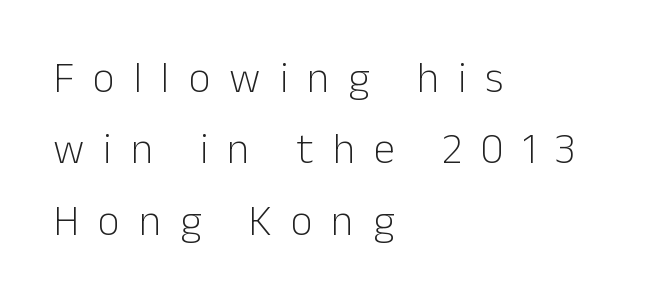
{"serif": "no", "italic": "no", "bold": "no", "weight": "light", "width": "normal", "stroke_contrast": "low", "x_height": "medium", "monospaced": "no", "underline": "no", "align": "left", "line_spacing": "normal", "line_spacing_ratio": 1.66, "letter_spacing": "wide", "letter_spacing_em": 0.44, "glyph_px": 43}
